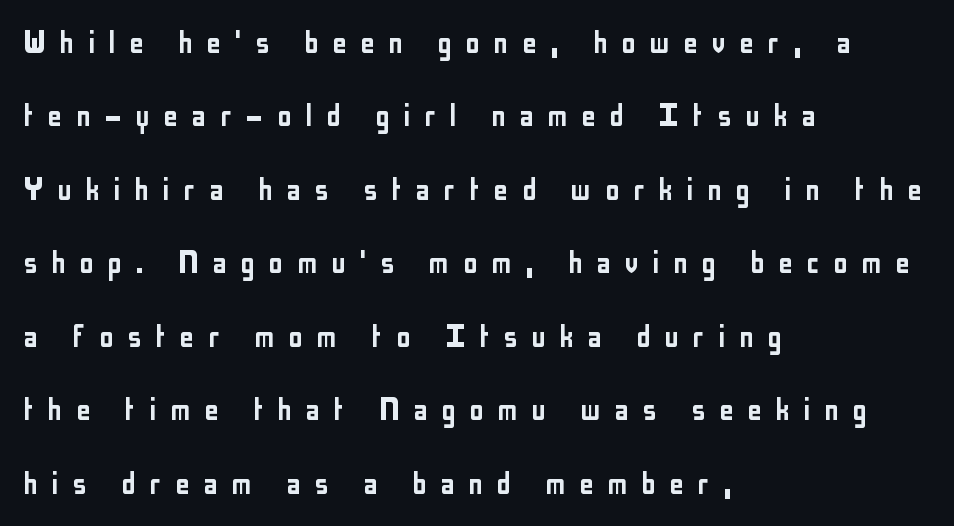
Q: Is the text italic (slanted)? A: No, it is upright.
Q: Is the typeface a serif or a sans-serif typeface? A: Sans-serif.
Q: Is the text underlined? A: No.
Q: How is the paragraph aligned? A: Left-aligned.
Q: Is the spacing between letters normal or unusually wide? A: Unusually wide.
Q: Is the spacing between lines tight, normal or loose? A: Loose.
Q: Width (condensed, normal, or wide)? A: Condensed.
Q: Stroke contrast? A: Low.
Q: x-height? A: Medium.
Q: Monospaced? A: No.
